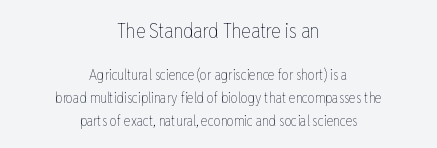
Of the two passages, the one on top uses the larger point size. Descender tails drop into unmarked territory. Vertical strokes here are truly vertical. Interline gaps are of average width in this sample. Layout note: lines centered.
